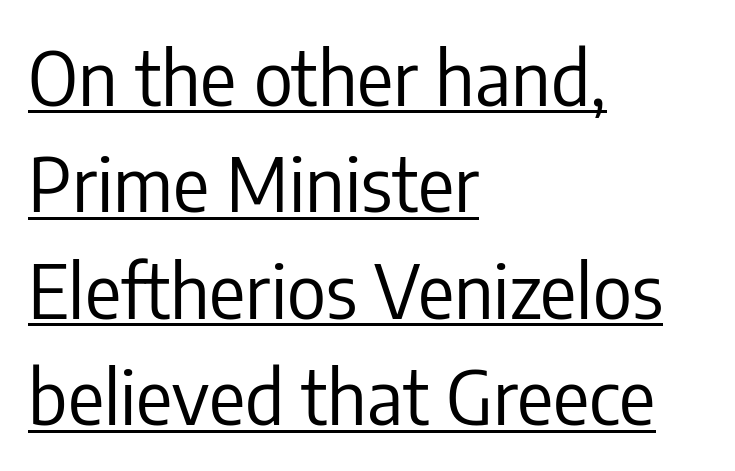
Q: Is the text bold? A: No.
Q: Is the text italic (slanted)? A: No, it is upright.
Q: Is the typeface a serif or a sans-serif typeface? A: Sans-serif.
Q: Is the text underlined? A: Yes.
Q: How is the paragraph aligned? A: Left-aligned.
Q: Is the spacing between letters normal or unusually wide? A: Normal.
Q: Is the spacing between lines tight, normal or loose? A: Normal.
Q: Width (condensed, normal, or wide)? A: Condensed.
Q: Stroke contrast? A: Low.
Q: x-height? A: Medium.
Q: Monospaced? A: No.
